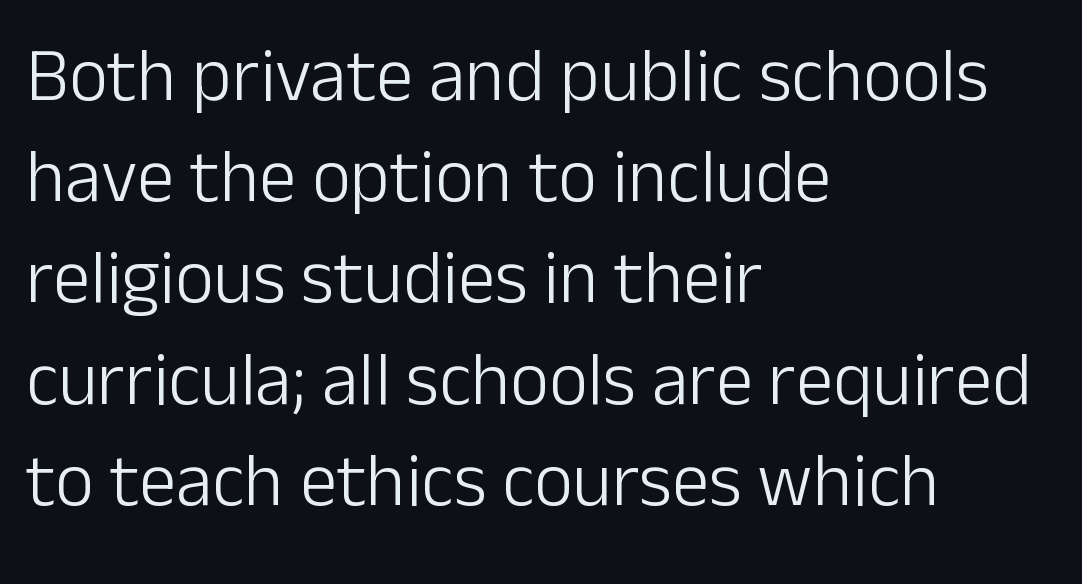
Q: Is the text bold? A: No.
Q: Is the text italic (slanted)? A: No, it is upright.
Q: Is the typeface a serif or a sans-serif typeface? A: Sans-serif.
Q: Is the text underlined? A: No.
Q: How is the paragraph aligned? A: Left-aligned.
Q: Is the spacing between letters normal or unusually wide? A: Normal.
Q: Is the spacing between lines tight, normal or loose? A: Normal.
Q: Width (condensed, normal, or wide)? A: Normal.
Q: Stroke contrast? A: Low.
Q: x-height? A: Medium.
Q: Monospaced? A: No.
